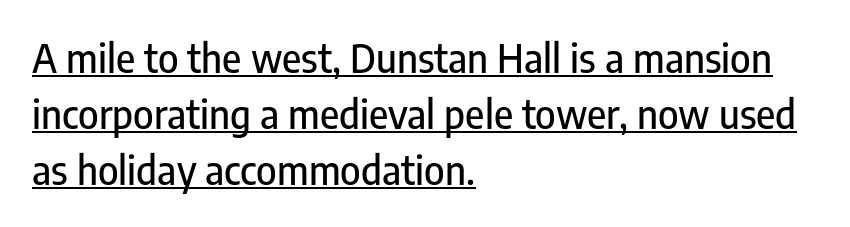
Q: Is the text italic (slanted)? A: No, it is upright.
Q: Is the typeface a serif or a sans-serif typeface? A: Sans-serif.
Q: Is the text underlined? A: Yes.
Q: How is the paragraph aligned? A: Left-aligned.
Q: Is the spacing between letters normal or unusually wide? A: Normal.
Q: Is the spacing between lines tight, normal or loose? A: Normal.
Q: Width (condensed, normal, or wide)? A: Condensed.
Q: Stroke contrast? A: Low.
Q: x-height? A: Medium.
Q: Monospaced? A: No.
